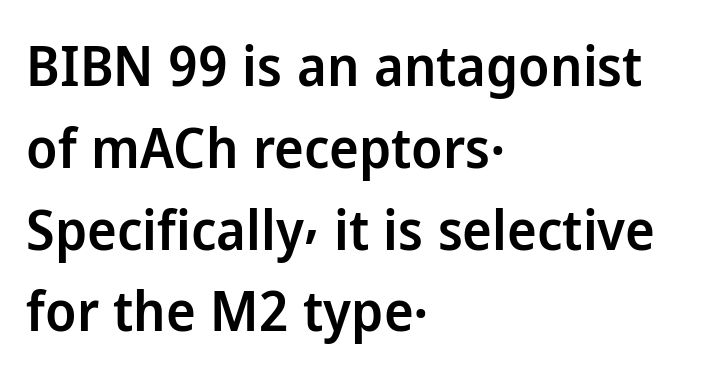
Q: Is the text bold? A: Semi-bold.
Q: Is the text italic (slanted)? A: No, it is upright.
Q: Is the typeface a serif or a sans-serif typeface? A: Sans-serif.
Q: Is the text underlined? A: No.
Q: How is the paragraph aligned? A: Left-aligned.
Q: Is the spacing between letters normal or unusually wide? A: Normal.
Q: Is the spacing between lines tight, normal or loose? A: Normal.
Q: Width (condensed, normal, or wide)? A: Normal.
Q: Stroke contrast? A: Low.
Q: x-height? A: Medium.
Q: Monospaced? A: No.
